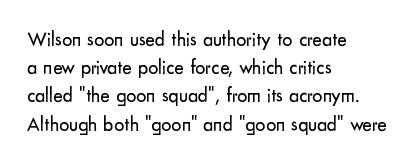
{"italic": "no", "bold": "no", "underline": "no", "align": "left", "line_spacing": "normal", "line_spacing_ratio": 1.41, "letter_spacing": "normal", "letter_spacing_em": 0.0, "glyph_px": 20}
